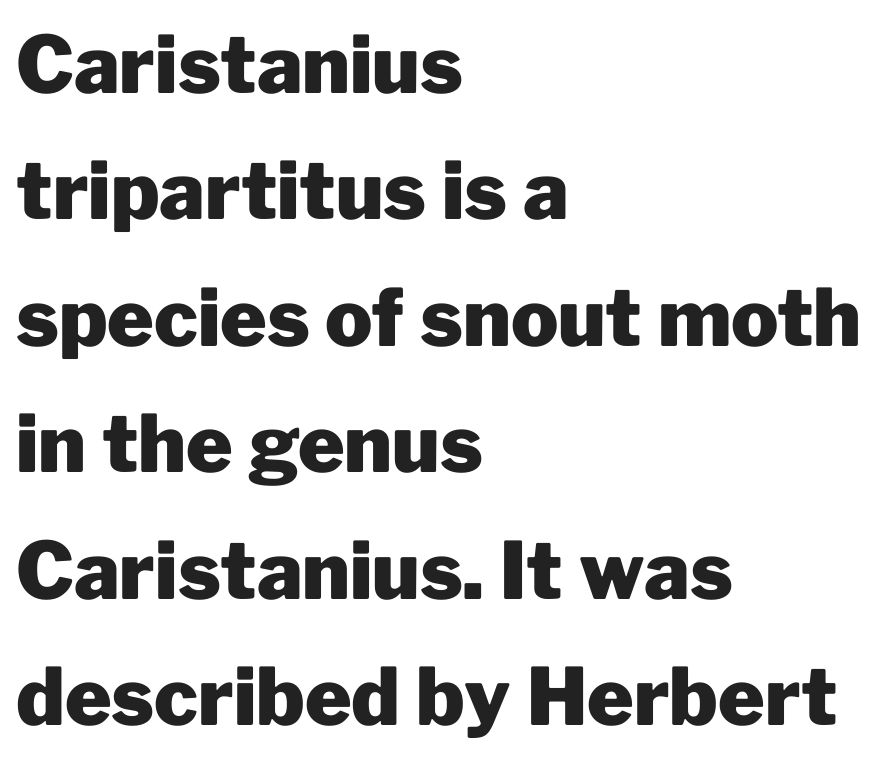
{"serif": "no", "italic": "no", "bold": "yes", "weight": "heavy", "width": "normal", "stroke_contrast": "low", "x_height": "medium", "monospaced": "no", "underline": "no", "align": "left", "line_spacing": "normal", "line_spacing_ratio": 1.6, "letter_spacing": "normal", "letter_spacing_em": 0.0, "glyph_px": 79}
